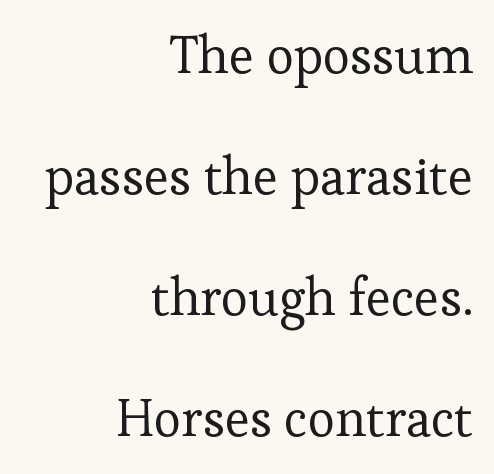
Q: Is the text bold? A: No.
Q: Is the text italic (slanted)? A: No, it is upright.
Q: Is the typeface a serif or a sans-serif typeface? A: Serif.
Q: Is the text underlined? A: No.
Q: How is the paragraph aligned? A: Right-aligned.
Q: Is the spacing between letters normal or unusually wide? A: Normal.
Q: Is the spacing between lines tight, normal or loose? A: Loose.
Q: Width (condensed, normal, or wide)? A: Normal.
Q: Stroke contrast? A: Low.
Q: x-height? A: Medium.
Q: Monospaced? A: No.
